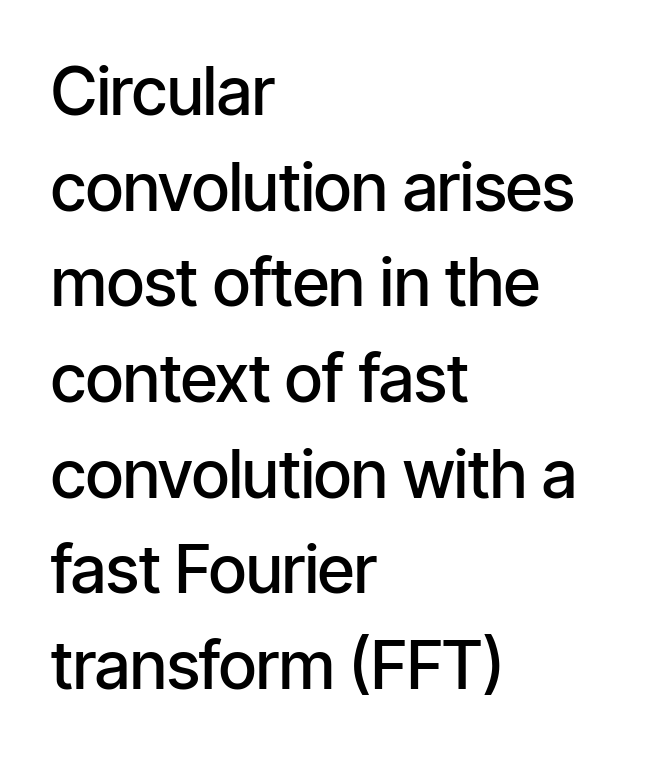
This is sans-serif lettering, the kind often seen on screens and signage. If you measured baseline to baseline, you'd find a middling distance. Has an underline been added? It has not. This sample has the flowing, uneven cadence of proportional lettering. The passage is arranged the way most books set body copy — flush left. You could call the tracking neutral — neither tight nor loose.
